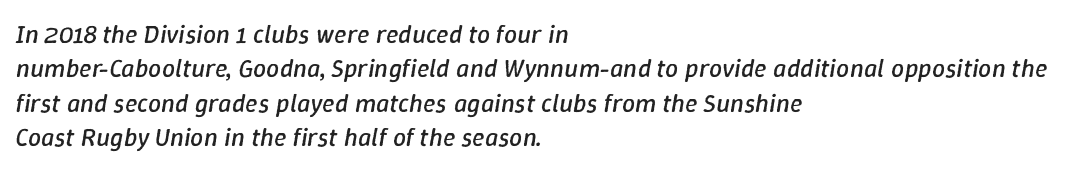
The image shows 26 px text type, italic (leaning right); set left-aligned, normal line spacing (1.32x), normal letter spacing, not underlined.
